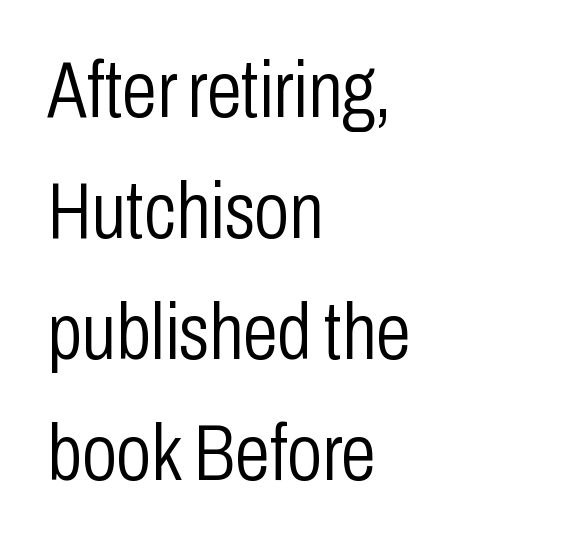
The image shows 79 px light, condensed sans-serif type, upright; set left-aligned, normal line spacing (1.53x), normal letter spacing, not underlined; low stroke contrast and a medium x-height.
